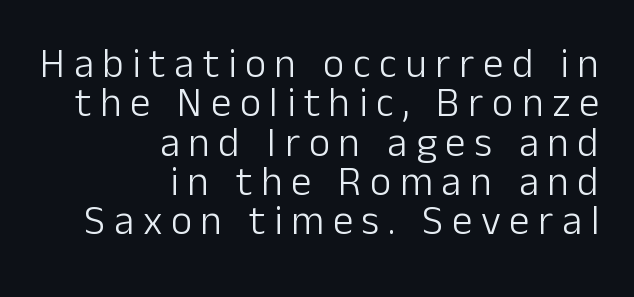
Q: Is the text bold? A: No.
Q: Is the text italic (slanted)? A: No, it is upright.
Q: Is the typeface a serif or a sans-serif typeface? A: Sans-serif.
Q: Is the text underlined? A: No.
Q: How is the paragraph aligned? A: Right-aligned.
Q: Is the spacing between letters normal or unusually wide? A: Unusually wide.
Q: Is the spacing between lines tight, normal or loose? A: Tight.
Q: Width (condensed, normal, or wide)? A: Normal.
Q: Stroke contrast? A: Low.
Q: x-height? A: Medium.
Q: Monospaced? A: No.
